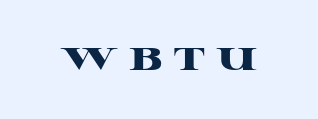
The image shows 31 px heavy, wide serif type, upright; set unusually wide letter spacing (+0.34 em), not underlined; high stroke contrast and a medium x-height.
